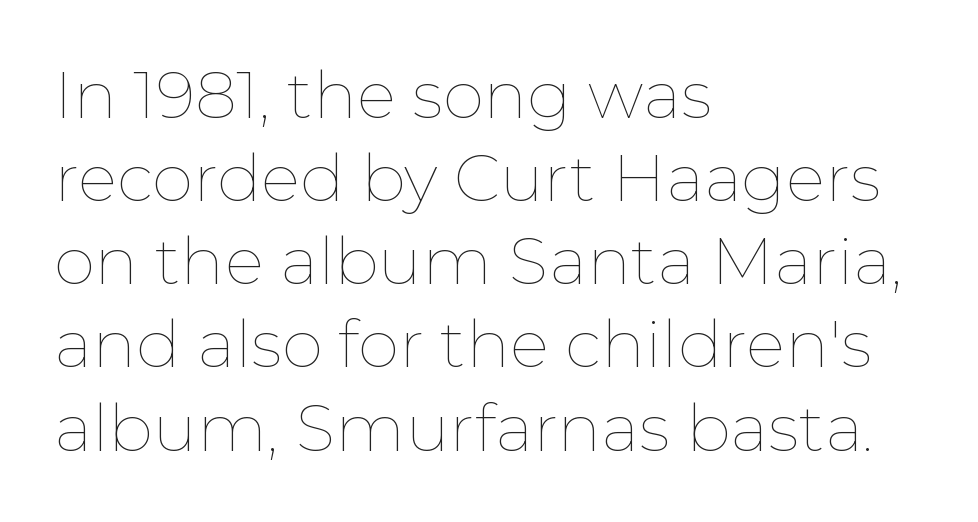
Caption: multi-line text, flush left, ragged right. A typesetter would mark this as roman, not italic. Vertical stems look standard width or narrower in stroke. Underlining? Definitely not there. Caption: standard tracking, unaltered. A normal amount of white space separates one row of letters from the next.
